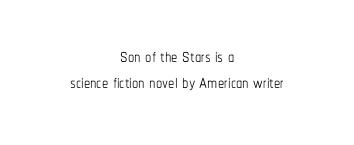
{"italic": "no", "bold": "no", "underline": "no", "align": "center", "line_spacing": "tight", "line_spacing_ratio": 1.05, "letter_spacing": "normal", "letter_spacing_em": 0.0, "glyph_px": 25}
